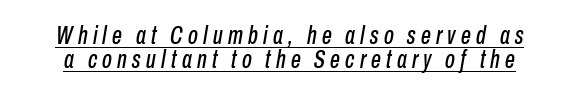
The image shows 25 px text type, italic (leaning right); set tight line spacing (0.97x), unusually wide letter spacing (+0.21 em), underlined.
